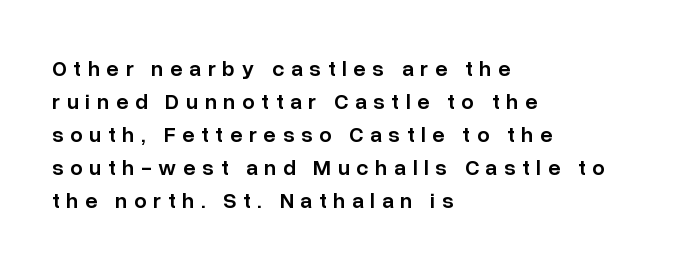
{"italic": "no", "bold": "semi", "underline": "no", "align": "left", "line_spacing": "normal", "line_spacing_ratio": 1.5, "letter_spacing": "wide", "letter_spacing_em": 0.3, "glyph_px": 22}
